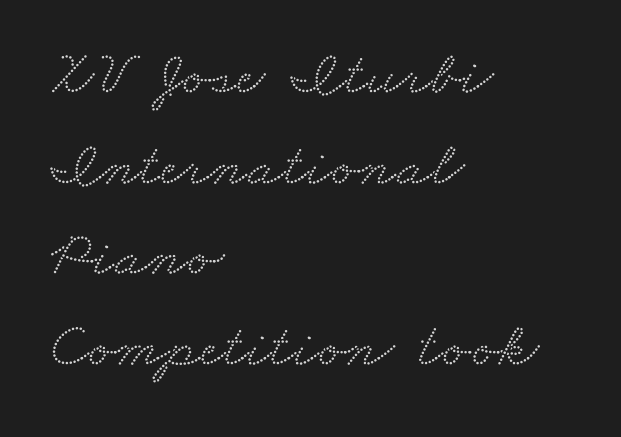
The image shows 63 px wide serif type; set left-aligned, normal line spacing (1.44x), normal letter spacing, not underlined; medium stroke contrast and a small x-height.
